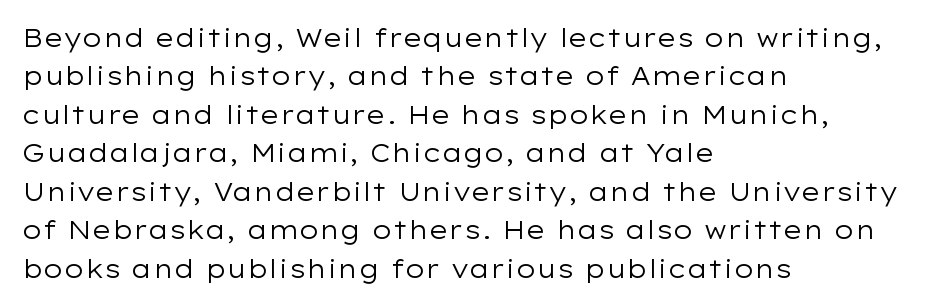
The image shows 25 px text type, upright; set left-aligned, normal line spacing (1.54x), normal letter spacing, not underlined.
